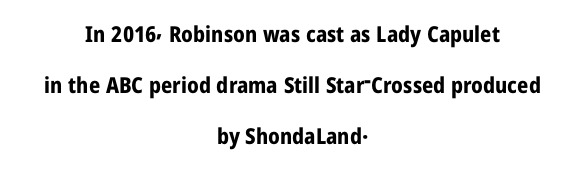
The image shows 22 px bold type, upright; set centered, loose line spacing (2.31x), normal letter spacing, not underlined.
